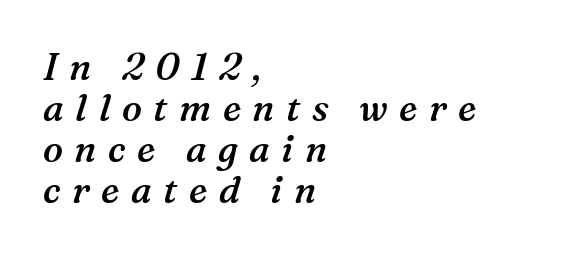
The image shows 37 px semibold serif type, italic (leaning right); set left-aligned, tight line spacing (1.11x), unusually wide letter spacing (+0.31 em), not underlined; medium stroke contrast and a medium x-height.
